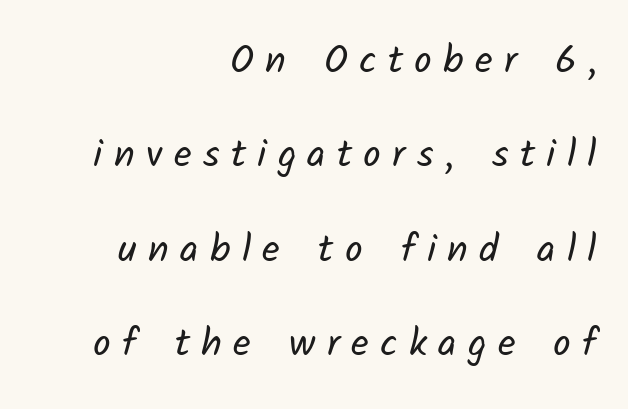
{"serif": "no", "bold": "no", "weight": "regular", "width": "normal", "stroke_contrast": "low", "x_height": "medium", "monospaced": "no", "underline": "no", "align": "right", "line_spacing": "loose", "line_spacing_ratio": 2.42, "letter_spacing": "wide", "letter_spacing_em": 0.29, "glyph_px": 39}
